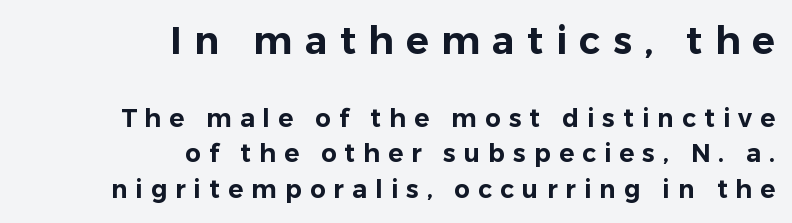
Underlining? Definitely not there. In terms of leading, this rendering sits right in the middle. Each letter keeps its own natural width here, so spacing adapts to shape. The designer gave the opening block more size than the closing block. Line endings align vertically; line beginnings do not.
